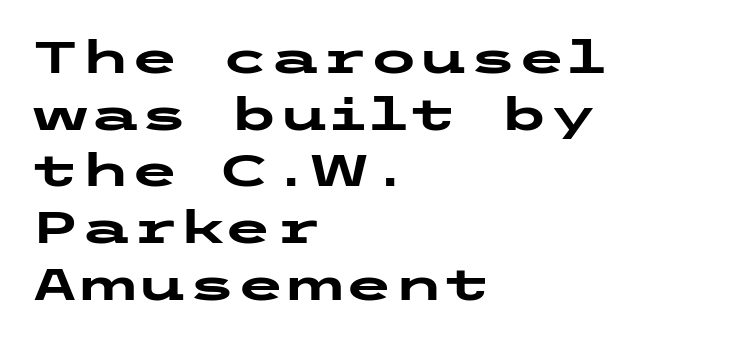
Students, note that the glyphs here touch the page at normal intervals. Underlining? Definitely not there. Horizontal bands of white between lines are of average thickness. Alignment: flush left. Classification — sans serif.
